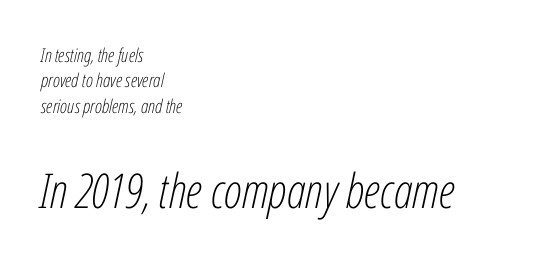
Spacing between characters is what you'd get straight out of the box. Is the block centered? No — it sits flush against the left margin. Small over large — that's the arrangement of the two blocks here. Compared with a typical body face, this is equally light or lighter still.
